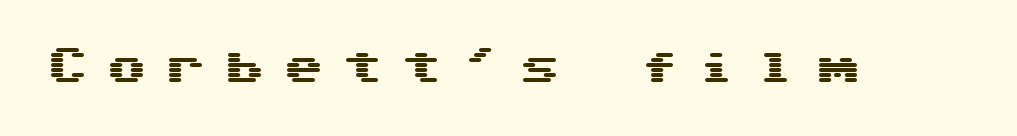
Q: Is the text italic (slanted)? A: No, it is upright.
Q: Is the typeface a serif or a sans-serif typeface? A: Sans-serif.
Q: Is the text underlined? A: No.
Q: Is the spacing between letters normal or unusually wide? A: Unusually wide.
Q: Width (condensed, normal, or wide)? A: Wide.
Q: Stroke contrast? A: Medium.
Q: x-height? A: Medium.
Q: Monospaced? A: Yes.
